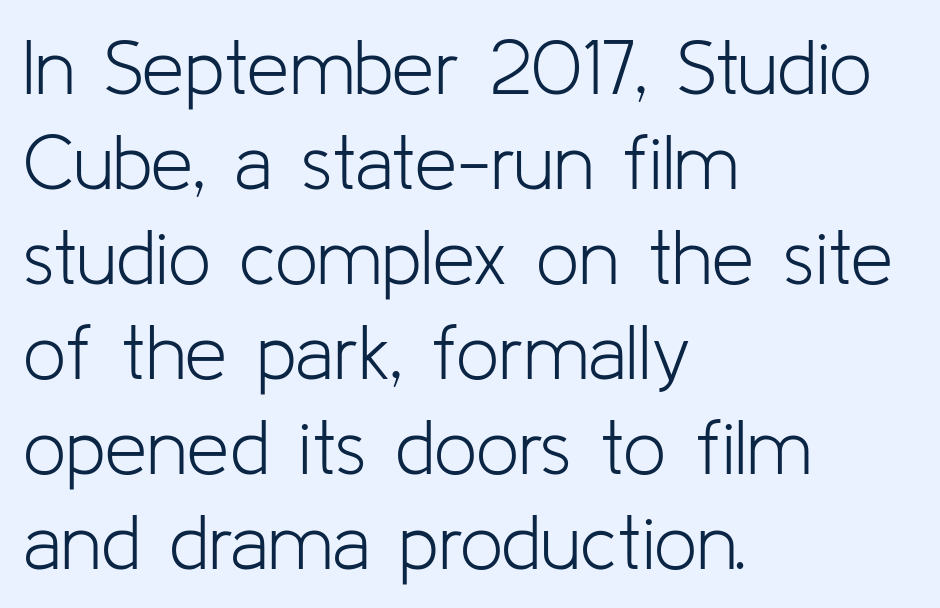
{"serif": "no", "italic": "no", "bold": "no", "weight": "light", "width": "normal", "stroke_contrast": "low", "x_height": "medium", "monospaced": "no", "underline": "no", "align": "left", "line_spacing": "normal", "line_spacing_ratio": 1.25, "letter_spacing": "normal", "letter_spacing_em": 0.0, "glyph_px": 76}
